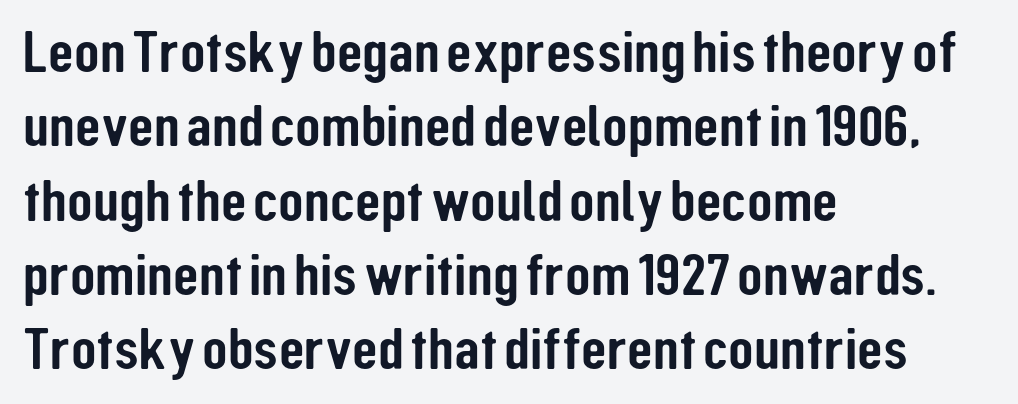
Q: Is the text italic (slanted)? A: No, it is upright.
Q: Is the typeface a serif or a sans-serif typeface? A: Sans-serif.
Q: Is the text underlined? A: No.
Q: How is the paragraph aligned? A: Left-aligned.
Q: Is the spacing between letters normal or unusually wide? A: Normal.
Q: Is the spacing between lines tight, normal or loose? A: Normal.
Q: Width (condensed, normal, or wide)? A: Condensed.
Q: Stroke contrast? A: Low.
Q: x-height? A: Medium.
Q: Monospaced? A: No.
